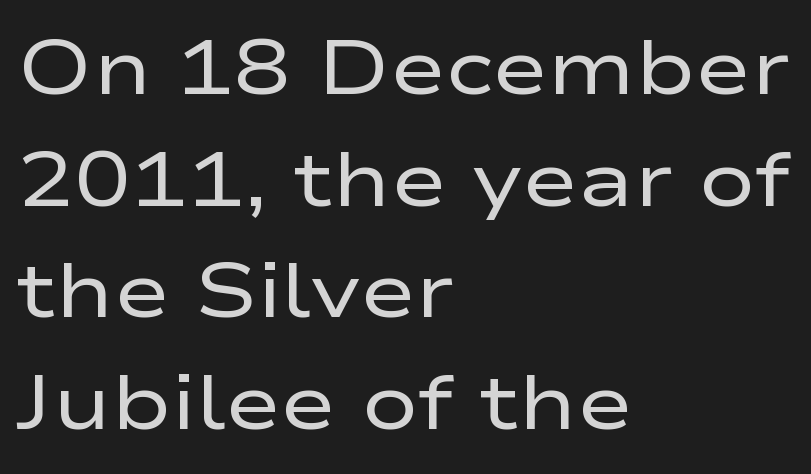
Q: Is the text bold? A: No.
Q: Is the text italic (slanted)? A: No, it is upright.
Q: Is the typeface a serif or a sans-serif typeface? A: Sans-serif.
Q: Is the text underlined? A: No.
Q: How is the paragraph aligned? A: Left-aligned.
Q: Is the spacing between letters normal or unusually wide? A: Normal.
Q: Is the spacing between lines tight, normal or loose? A: Normal.
Q: Width (condensed, normal, or wide)? A: Wide.
Q: Stroke contrast? A: Low.
Q: x-height? A: Medium.
Q: Monospaced? A: No.
